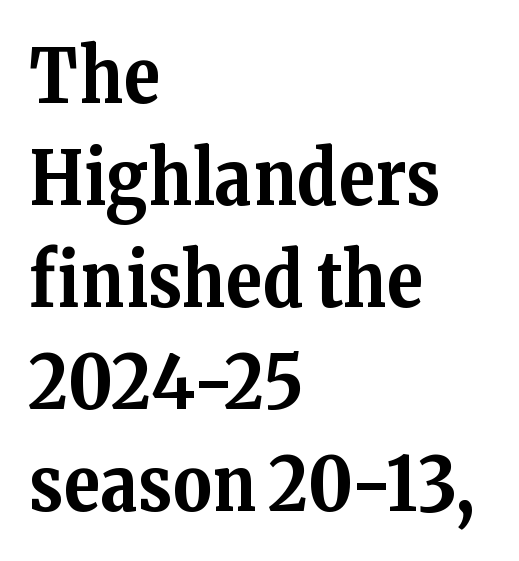
The image shows 75 px bold serif type, upright; set left-aligned, normal line spacing (1.36x), normal letter spacing, not underlined; medium stroke contrast and a medium x-height.
